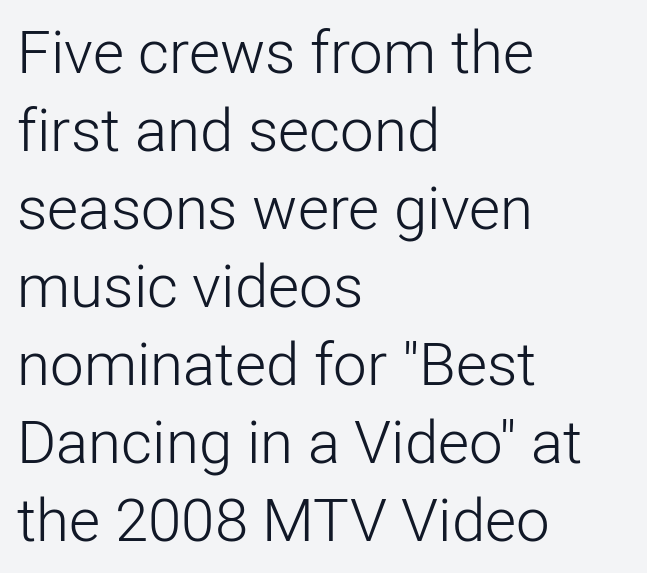
Q: Is the text bold? A: No.
Q: Is the text italic (slanted)? A: No, it is upright.
Q: Is the typeface a serif or a sans-serif typeface? A: Sans-serif.
Q: Is the text underlined? A: No.
Q: How is the paragraph aligned? A: Left-aligned.
Q: Is the spacing between letters normal or unusually wide? A: Normal.
Q: Is the spacing between lines tight, normal or loose? A: Normal.
Q: Width (condensed, normal, or wide)? A: Normal.
Q: Stroke contrast? A: Low.
Q: x-height? A: Medium.
Q: Monospaced? A: No.
